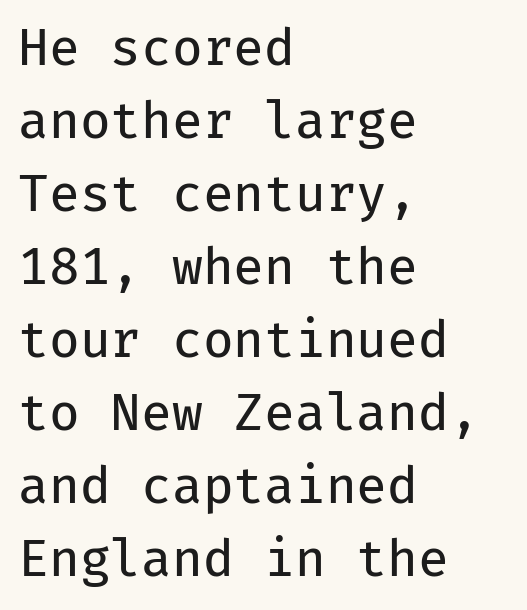
{"serif": "no", "italic": "no", "bold": "no", "weight": "regular", "width": "normal", "stroke_contrast": "low", "x_height": "medium", "monospaced": "yes", "underline": "no", "align": "left", "line_spacing": "normal", "line_spacing_ratio": 1.46, "letter_spacing": "normal", "letter_spacing_em": 0.0, "glyph_px": 50}
